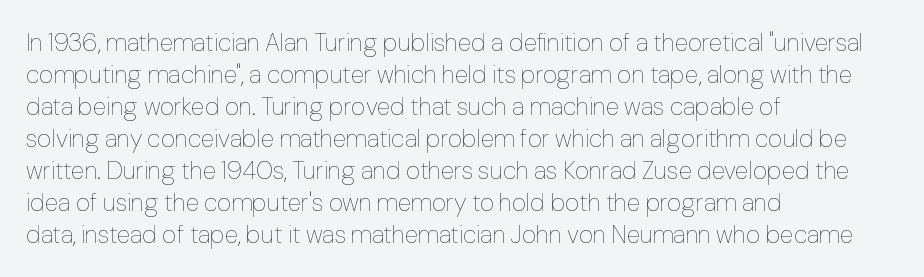
The image shows 25 px text type, upright; set left-aligned, normal line spacing (1.28x), normal letter spacing, not underlined.
